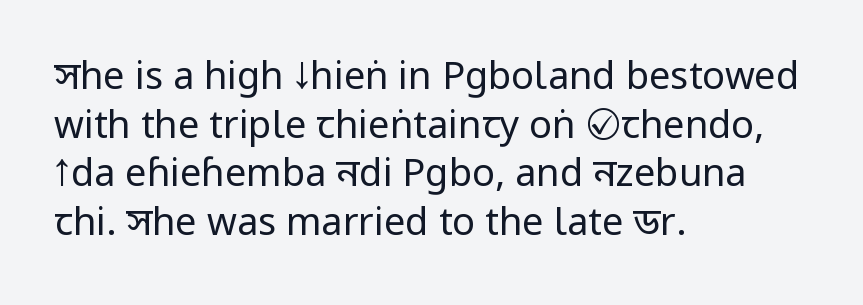
The image shows 38 px regular-weight, condensed sans-serif type, upright; set left-aligned, normal line spacing (1.28x), normal letter spacing, not underlined; low stroke contrast and a large x-height.
